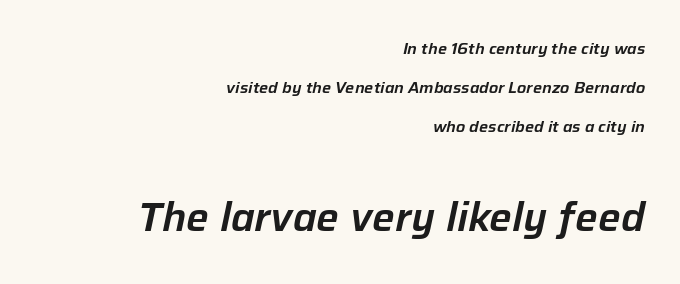
The image shows 40 px text type, italic (leaning right); set right-aligned, loose line spacing (2.45x), normal letter spacing, not underlined; the second (bottom) block is 2.5x larger; low stroke contrast and a medium x-height.
